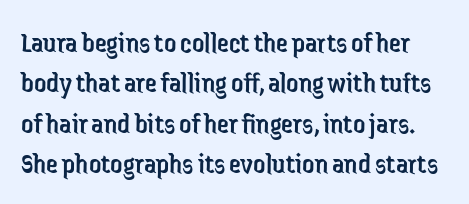
Q: Is the text bold? A: No.
Q: Is the text italic (slanted)? A: No, it is upright.
Q: Is the typeface a serif or a sans-serif typeface? A: Sans-serif.
Q: Is the text underlined? A: No.
Q: Is the spacing between letters normal or unusually wide? A: Normal.
Q: Is the spacing between lines tight, normal or loose? A: Normal.
Q: Width (condensed, normal, or wide)? A: Condensed.
Q: Stroke contrast? A: Low.
Q: x-height? A: Medium.
Q: Monospaced? A: No.
